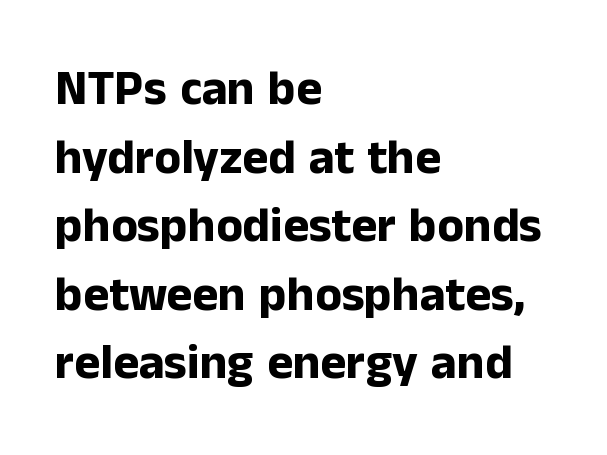
The image shows 49 px bold sans-serif type, upright; set left-aligned, normal line spacing (1.4x), normal letter spacing, not underlined; low stroke contrast and a medium x-height.
